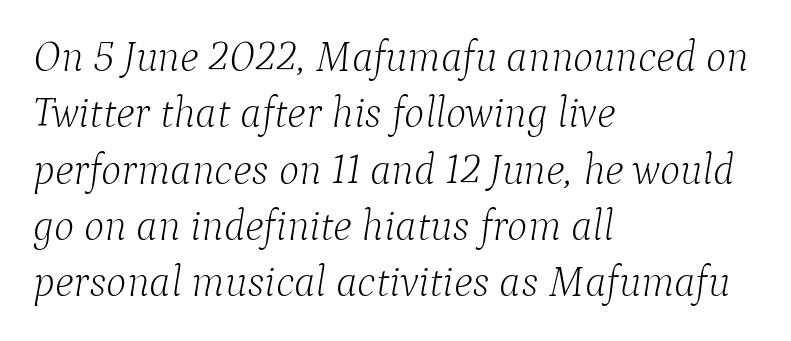
The image shows 43 px light serif type, italic (leaning right); set left-aligned, normal line spacing (1.31x), normal letter spacing, not underlined; low stroke contrast and a medium x-height.
